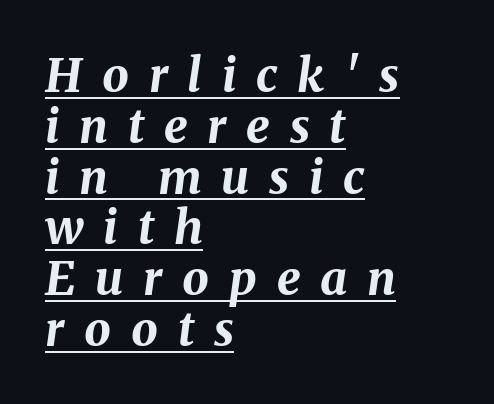
{"italic": "yes", "lean": "right", "slant_degrees": 8, "bold": "yes", "weight": "bold", "width": "normal", "stroke_contrast": "medium", "x_height": "medium", "monospaced": "no", "underline": "yes", "align": "left", "line_spacing": "tight", "line_spacing_ratio": 1.08, "letter_spacing": "wide", "letter_spacing_em": 0.42, "glyph_px": 47}
